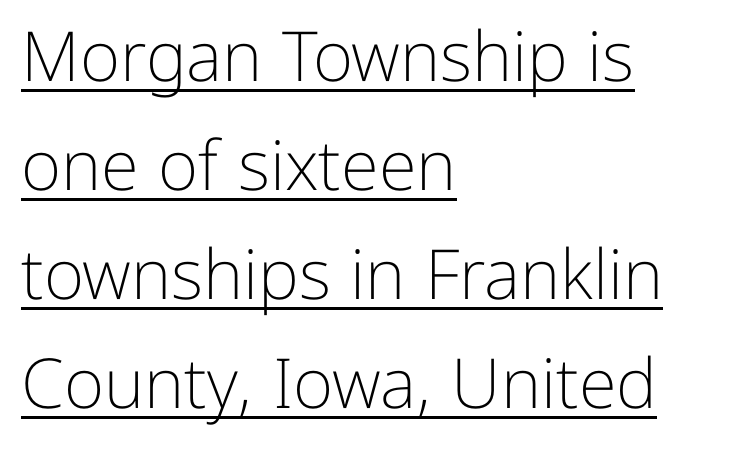
Q: Is the text bold? A: No.
Q: Is the text italic (slanted)? A: No, it is upright.
Q: Is the typeface a serif or a sans-serif typeface? A: Sans-serif.
Q: Is the text underlined? A: Yes.
Q: How is the paragraph aligned? A: Left-aligned.
Q: Is the spacing between letters normal or unusually wide? A: Normal.
Q: Is the spacing between lines tight, normal or loose? A: Normal.
Q: Width (condensed, normal, or wide)? A: Normal.
Q: Stroke contrast? A: Low.
Q: x-height? A: Medium.
Q: Monospaced? A: No.
